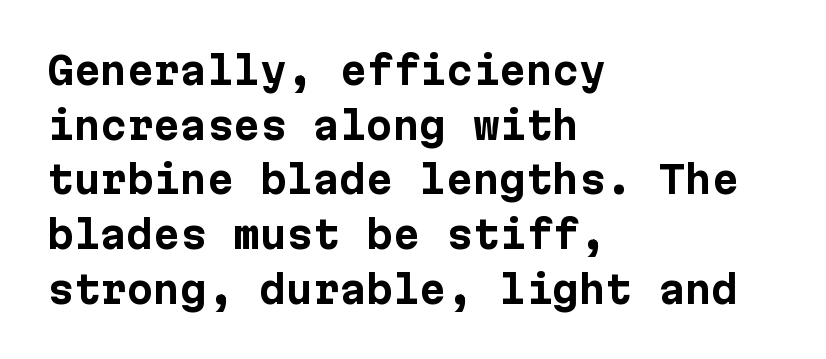
The vertical gap from one line to the next is medium. Descender tails drop into unmarked territory. The font's upright variant was chosen for this text. You can tell from the bare stems that sans-serif type was used. Each line starts at the same left margin while the right side varies.
